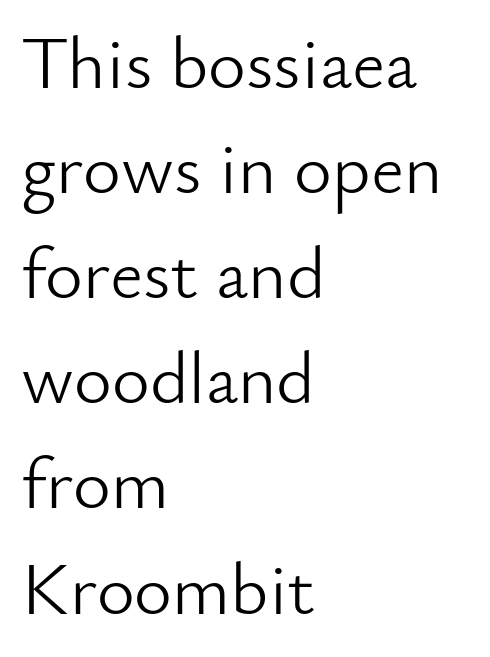
Q: Is the text bold? A: No.
Q: Is the text italic (slanted)? A: No, it is upright.
Q: Is the typeface a serif or a sans-serif typeface? A: Sans-serif.
Q: Is the text underlined? A: No.
Q: How is the paragraph aligned? A: Left-aligned.
Q: Is the spacing between letters normal or unusually wide? A: Normal.
Q: Is the spacing between lines tight, normal or loose? A: Normal.
Q: Width (condensed, normal, or wide)? A: Normal.
Q: Stroke contrast? A: Low.
Q: x-height? A: Small.
Q: Monospaced? A: No.
